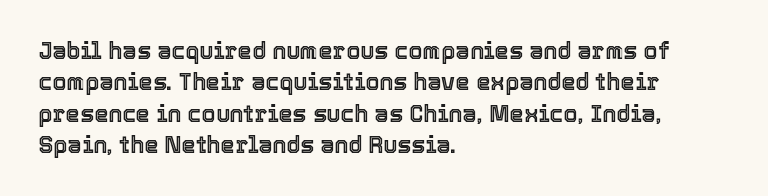
The passage shown is not underscored anywhere. The line texture is even and compact thanks to regular tracking. Nope, not italic — everything's standing straight. Each line starts at the same left margin while the right side varies. Notice how descenders clear the ascenders below comfortably — that's standard leading.
